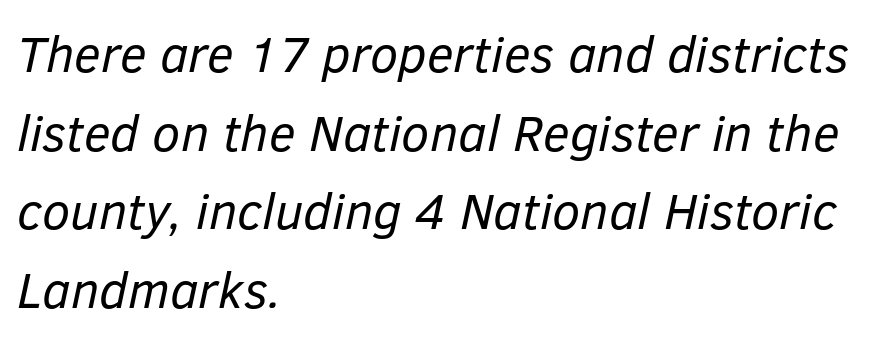
{"italic": "yes", "lean": "right", "slant_degrees": 12, "bold": "no", "weight": "regular", "width": "normal", "stroke_contrast": "low", "x_height": "medium", "monospaced": "no", "underline": "no", "align": "left", "line_spacing": "normal", "line_spacing_ratio": 1.54, "letter_spacing": "normal", "letter_spacing_em": 0.0, "glyph_px": 51}
